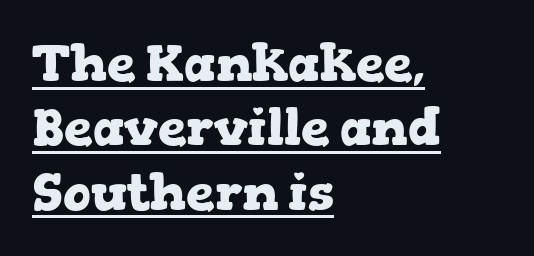
The image shows 51 px heavy, wide serif type, upright; set left-aligned, normal line spacing (1.26x), normal letter spacing, underlined; low stroke contrast and a medium x-height.
